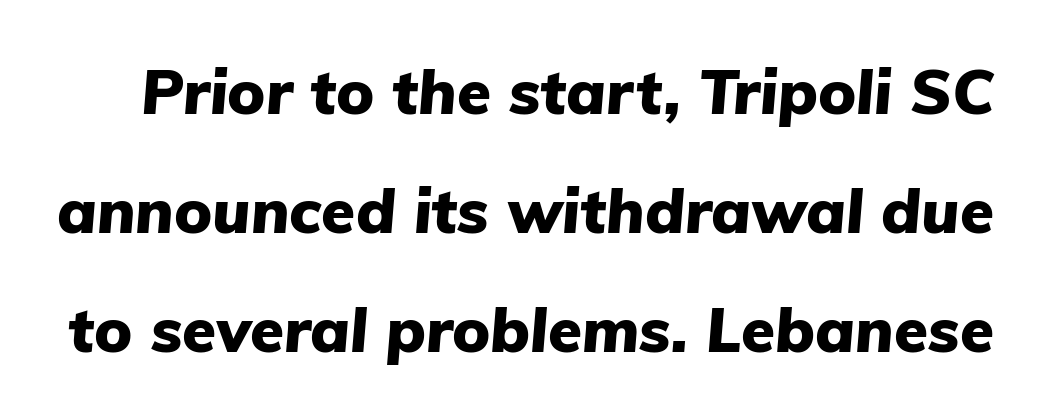
Plenty of ink on the page — the face is bold. Leading: increased. In terms of letterspacing, this is plain default setting. Character widths vary here, with narrow letters taking less room than wide ones. Notice how the stems are inclined rather than vertical — that's the hallmark of italics.
